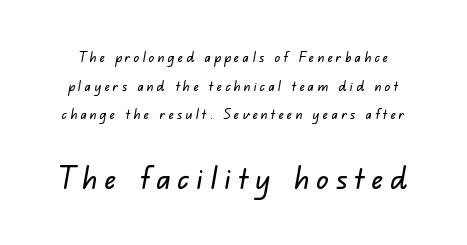
The image shows 31 px sans-serif type; set loose line spacing (2.04x), unusually wide letter spacing (+0.23 em), not underlined; the second (bottom) block is 2.21x larger; low stroke contrast and a small x-height.
